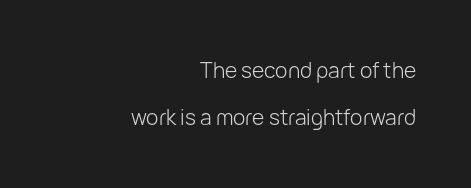
Q: Is the text bold? A: No.
Q: Is the text italic (slanted)? A: No, it is upright.
Q: Is the text underlined? A: No.
Q: How is the paragraph aligned? A: Right-aligned.
Q: Is the spacing between letters normal or unusually wide? A: Normal.
Q: Is the spacing between lines tight, normal or loose? A: Loose.
